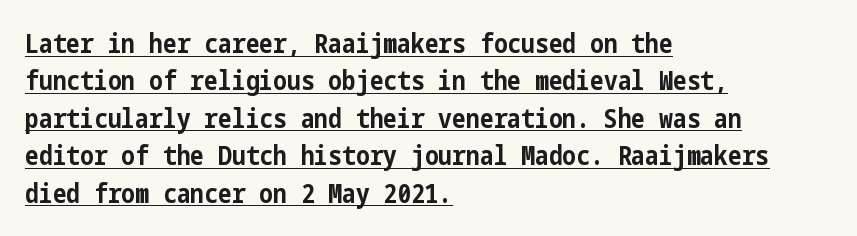
{"italic": "no", "bold": "yes", "underline": "yes", "align": "left", "line_spacing": "normal", "line_spacing_ratio": 1.44, "letter_spacing": "normal", "letter_spacing_em": 0.0, "glyph_px": 26}
